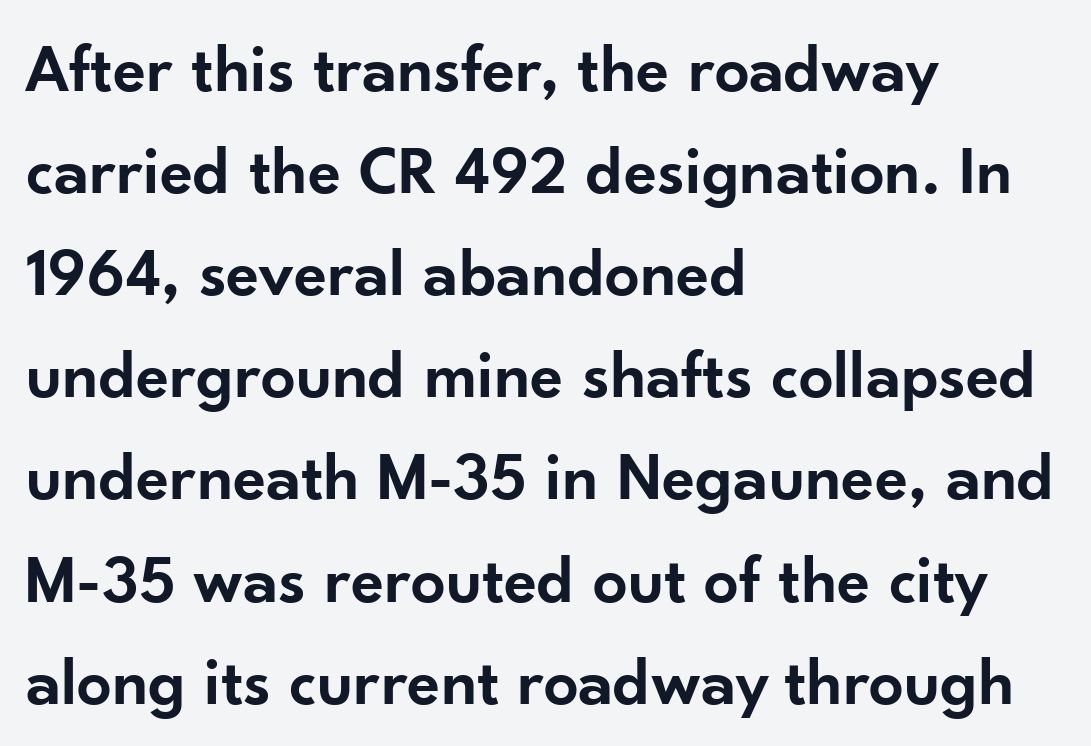
Reading down the column, the eye jumps a familiar distance to each next line. Tracking value appears to be zero — textbook default spacing. Spacing verdict: proportional, widths tailored to each character. Honestly, there is no underline to notice here at all.
